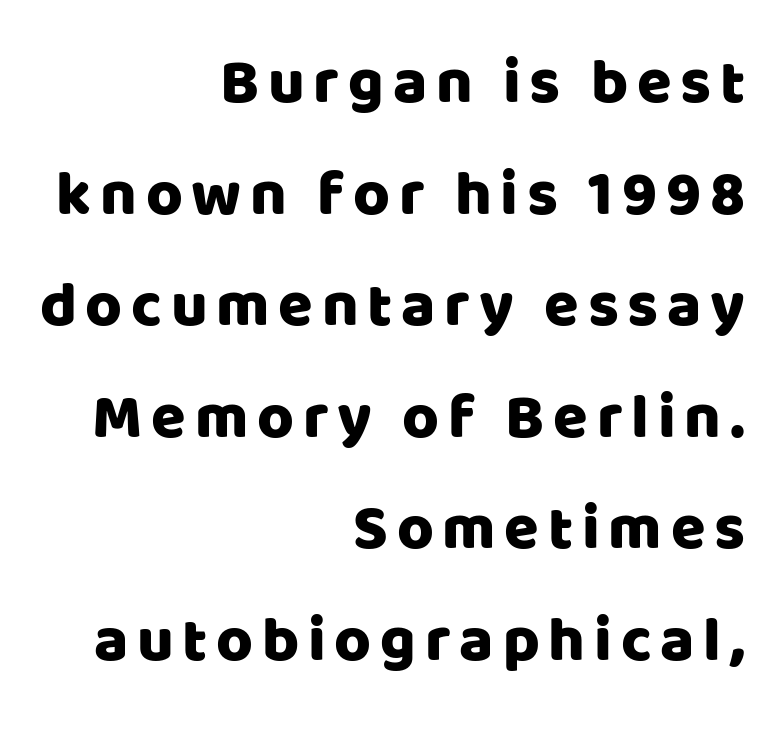
The image shows 63 px sans-serif type, upright; set right-aligned, line spacing 1.77x, not underlined; low stroke contrast and a large x-height.
